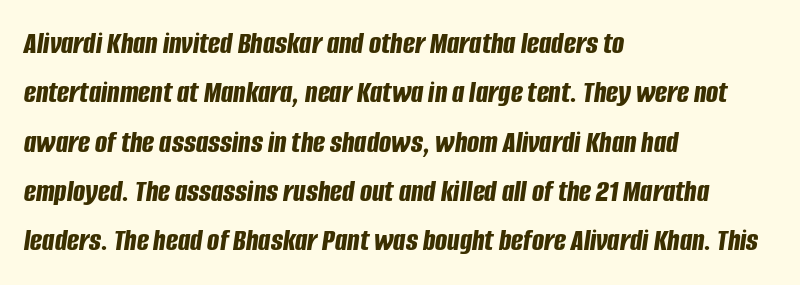
Tall strokes in this sample are angled rather than plumb. Reading down the column, the eye jumps a familiar distance to each next line. Is this a fixed-width face? No — the glyphs have proportional, varying widths. The passage shown is not underscored anywhere.
